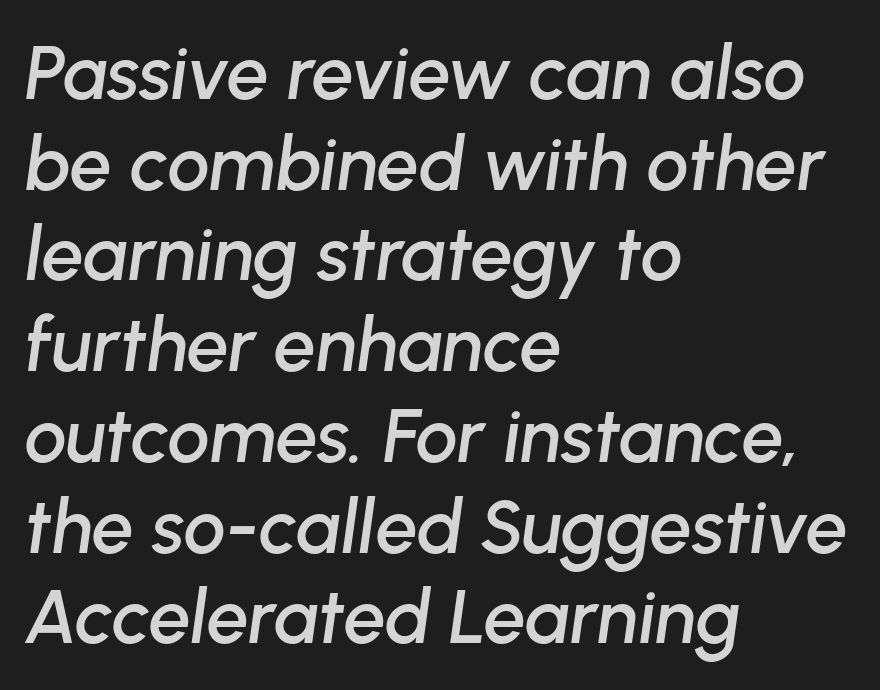
Between one letter and the next there's only the usual sliver of space. Horizontal alignment here is leftward, the default for most running prose. Think of a printed novel: that variable character pitch is what you see here. Yep, that's italic — everything's leaning. A clean baseline with only descenders dipping below it.
